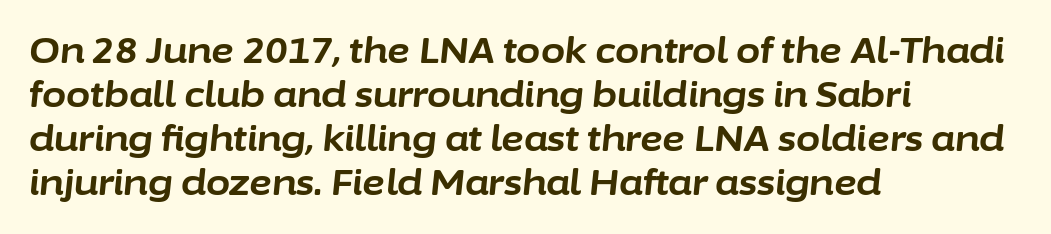
Q: Is the text bold? A: Yes.
Q: Is the text italic (slanted)? A: Yes, it leans right by about 6 degrees.
Q: Is the text underlined? A: No.
Q: How is the paragraph aligned? A: Left-aligned.
Q: Is the spacing between letters normal or unusually wide? A: Normal.
Q: Is the spacing between lines tight, normal or loose? A: Normal.
Q: Width (condensed, normal, or wide)? A: Normal.
Q: Stroke contrast? A: Low.
Q: x-height? A: Medium.
Q: Monospaced? A: No.
